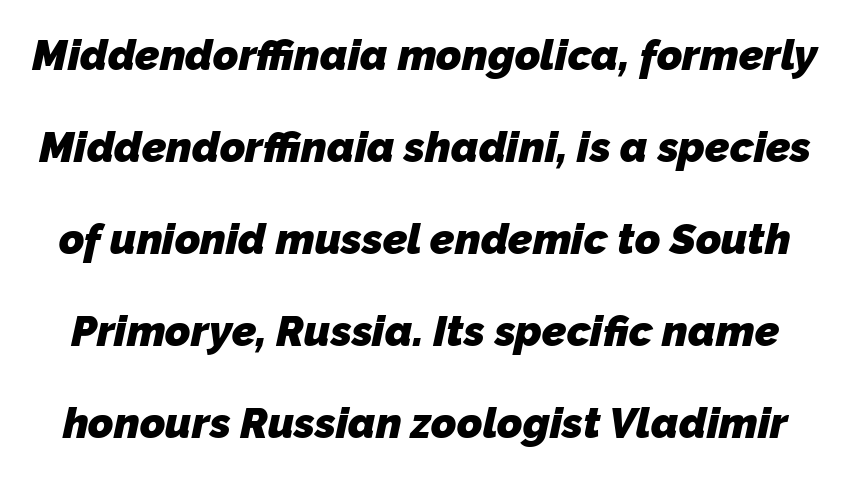
Q: Is the text bold? A: Yes.
Q: Is the typeface a serif or a sans-serif typeface? A: Sans-serif.
Q: Is the text underlined? A: No.
Q: Is the spacing between letters normal or unusually wide? A: Normal.
Q: Is the spacing between lines tight, normal or loose? A: Loose.
Q: Width (condensed, normal, or wide)? A: Normal.
Q: Stroke contrast? A: Low.
Q: x-height? A: Medium.
Q: Monospaced? A: No.
